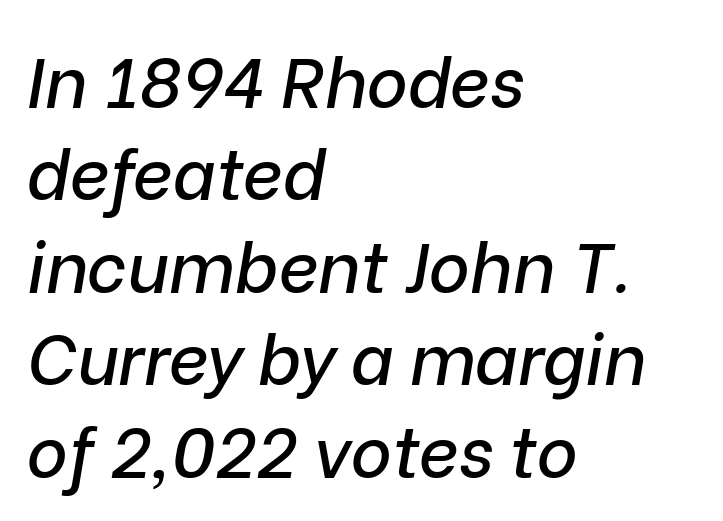
The text block is weighted toward the left margin, trailing off unevenly rightward. Compared with typical body copy, the letter spacing here is the same. Words float on clear page, feet unadorned. Is this a fixed-width face? No — the glyphs have proportional, varying widths.
